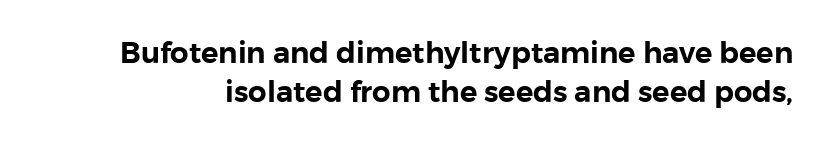
The image shows 29 px sans-serif type, upright; set normal line spacing (1.33x), normal letter spacing, not underlined; low stroke contrast and a medium x-height.
